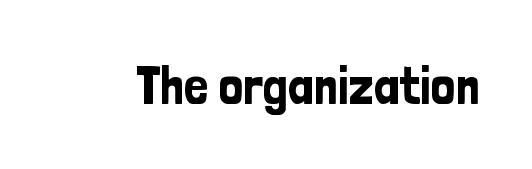
Q: Is the text italic (slanted)? A: No, it is upright.
Q: Is the typeface a serif or a sans-serif typeface? A: Sans-serif.
Q: Is the text underlined? A: No.
Q: Is the spacing between letters normal or unusually wide? A: Normal.
Q: Width (condensed, normal, or wide)? A: Condensed.
Q: Stroke contrast? A: Low.
Q: x-height? A: Medium.
Q: Monospaced? A: No.
